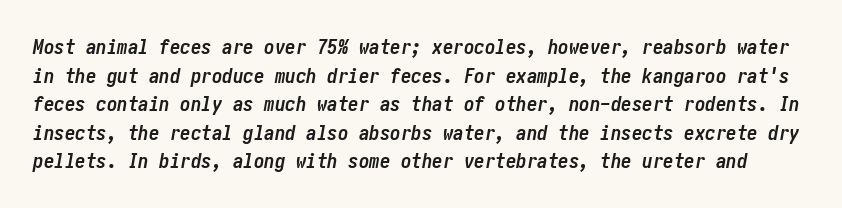
Q: Is the text bold? A: Yes.
Q: Is the text italic (slanted)? A: Yes, it leans right by about 10 degrees.
Q: Is the text underlined? A: No.
Q: Is the spacing between letters normal or unusually wide? A: Normal.
Q: Is the spacing between lines tight, normal or loose? A: Normal.
